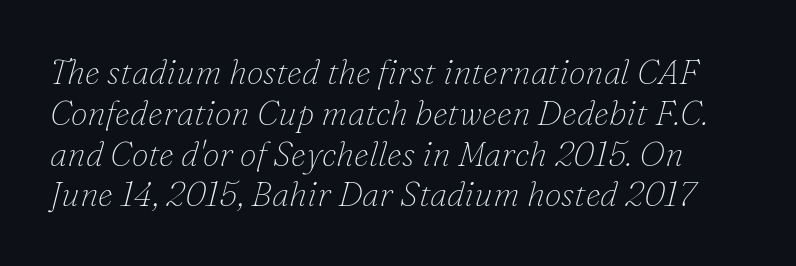
Q: Is the text bold? A: No.
Q: Is the text italic (slanted)? A: Yes, it leans right by about 16 degrees.
Q: Is the typeface a serif or a sans-serif typeface? A: Serif.
Q: Is the text underlined? A: No.
Q: Is the spacing between letters normal or unusually wide? A: Normal.
Q: Width (condensed, normal, or wide)? A: Normal.
Q: Stroke contrast? A: Low.
Q: x-height? A: Small.
Q: Monospaced? A: No.
